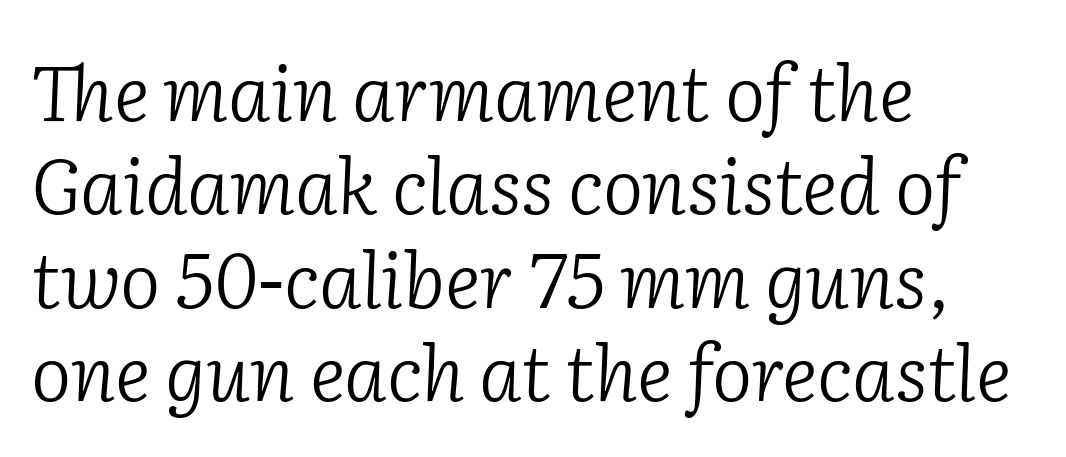
The image shows 76 px light serif type, italic (leaning right); set left-aligned, line spacing 1.23x, normal letter spacing, not underlined; low stroke contrast and a medium x-height.
